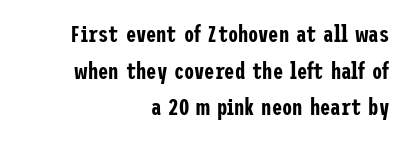
Q: Is the text italic (slanted)? A: No, it is upright.
Q: Is the text underlined? A: No.
Q: How is the paragraph aligned? A: Right-aligned.
Q: Is the spacing between letters normal or unusually wide? A: Normal.
Q: Is the spacing between lines tight, normal or loose? A: Normal.
